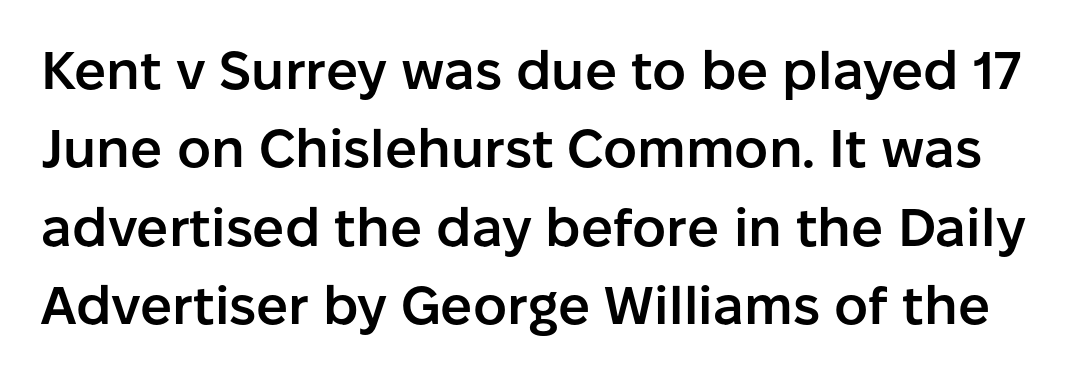
{"serif": "no", "italic": "no", "bold": "semi", "weight": "semibold", "width": "normal", "stroke_contrast": "low", "x_height": "medium", "monospaced": "no", "underline": "no", "line_spacing": "normal", "line_spacing_ratio": 1.48, "letter_spacing": "normal", "letter_spacing_em": 0.0, "glyph_px": 53}
